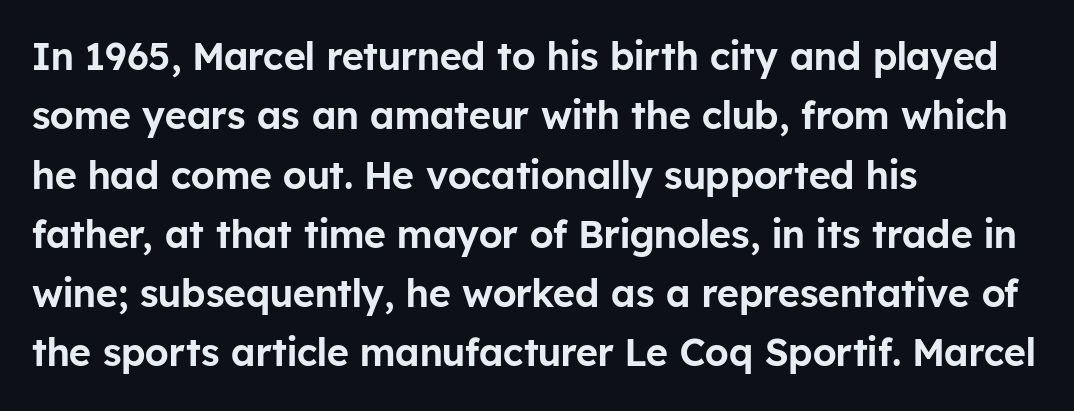
{"serif": "no", "italic": "no", "width": "normal", "stroke_contrast": "low", "x_height": "medium", "monospaced": "no", "underline": "no", "align": "left", "line_spacing": "normal", "line_spacing_ratio": 1.56, "letter_spacing": "normal", "letter_spacing_em": 0.0, "glyph_px": 38}
